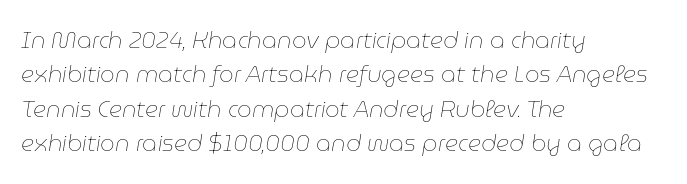
Summary of weight: not heavy and not bold. Between one letter and the next there's only the usual sliver of space. Leading matches the norm, producing a regular column. Does the copy run flush right? No — it runs flush left.
